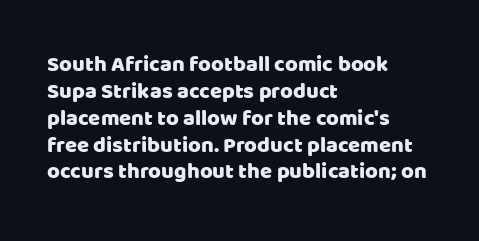
Q: Is the text italic (slanted)? A: No, it is upright.
Q: Is the text underlined? A: No.
Q: How is the paragraph aligned? A: Left-aligned.
Q: Is the spacing between letters normal or unusually wide? A: Normal.
